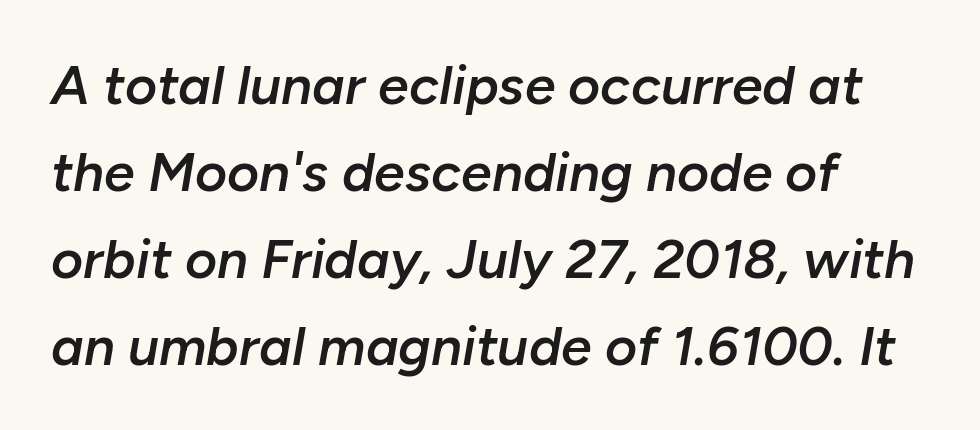
The image shows 55 px semibold type, italic (leaning right); set left-aligned, normal line spacing (1.58x), normal letter spacing, not underlined; low stroke contrast and a medium x-height.
